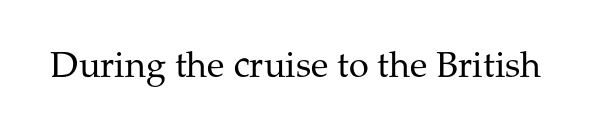
{"serif": "yes", "italic": "no", "bold": "no", "weight": "regular", "width": "normal", "stroke_contrast": "medium", "x_height": "medium", "monospaced": "no", "underline": "no", "letter_spacing": "normal", "letter_spacing_em": 0.0, "glyph_px": 36}
